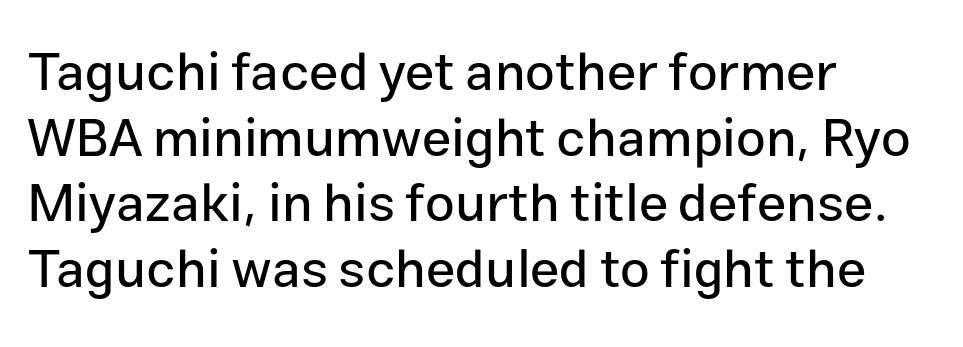
The image shows 53 px sans-serif type, upright; set left-aligned, line spacing 1.24x, normal letter spacing, not underlined; low stroke contrast and a medium x-height.
